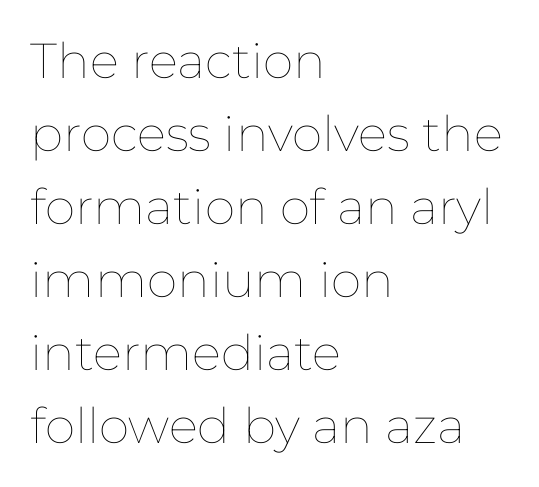
The image shows 49 px thin type, upright; set left-aligned, normal line spacing (1.49x), normal letter spacing, not underlined; low stroke contrast and a medium x-height.
